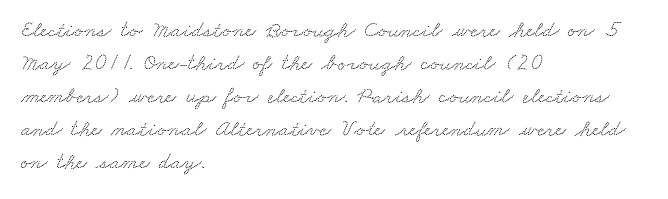
Q: Is the text underlined? A: No.
Q: How is the paragraph aligned? A: Left-aligned.
Q: Is the spacing between letters normal or unusually wide? A: Normal.
Q: Is the spacing between lines tight, normal or loose? A: Normal.
